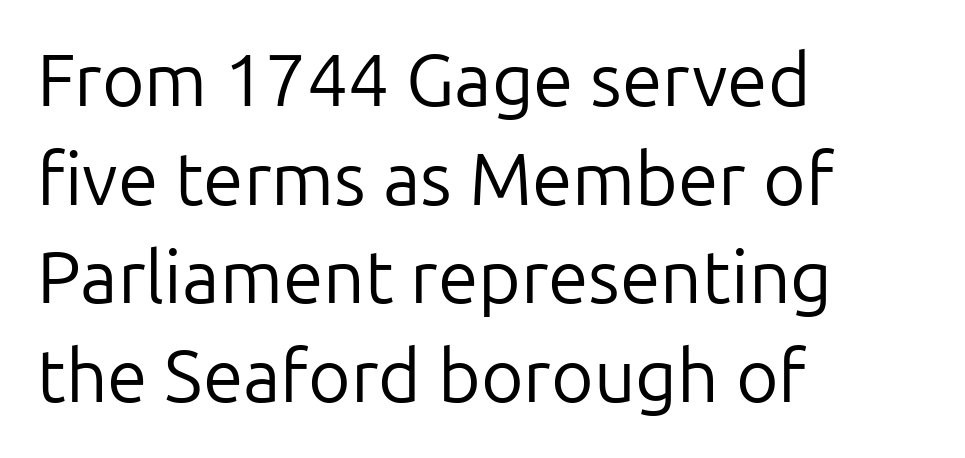
{"serif": "no", "italic": "no", "bold": "no", "weight": "regular", "width": "normal", "stroke_contrast": "low", "x_height": "medium", "monospaced": "no", "underline": "no", "align": "left", "line_spacing": "normal", "line_spacing_ratio": 1.35, "letter_spacing": "normal", "letter_spacing_em": 0.0, "glyph_px": 73}
